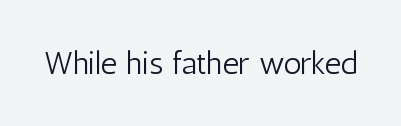
The image shows 32 px light, condensed sans-serif type, upright; set normal letter spacing, not underlined; low stroke contrast and a medium x-height.
